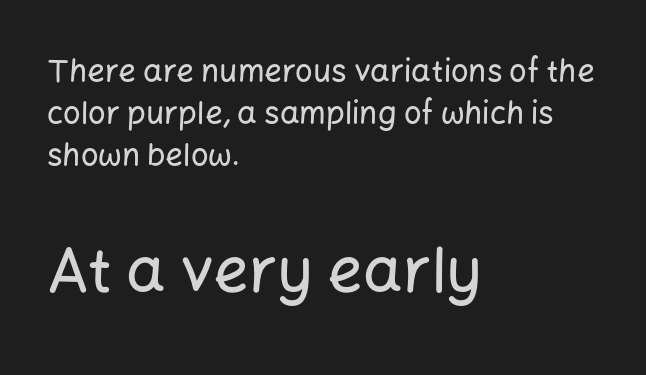
Q: Is the text italic (slanted)? A: No, it is upright.
Q: Is the typeface a serif or a sans-serif typeface? A: Sans-serif.
Q: Is the text underlined? A: No.
Q: How is the paragraph aligned? A: Left-aligned.
Q: Is the spacing between letters normal or unusually wide? A: Normal.
Q: Is the spacing between lines tight, normal or loose? A: Normal.
Q: Which block of text is set in a larger size, the first (top) or the second (bottom)? A: The second (bottom) one.
Q: Width (condensed, normal, or wide)? A: Normal.
Q: Stroke contrast? A: Low.
Q: x-height? A: Medium.
Q: Monospaced? A: No.
